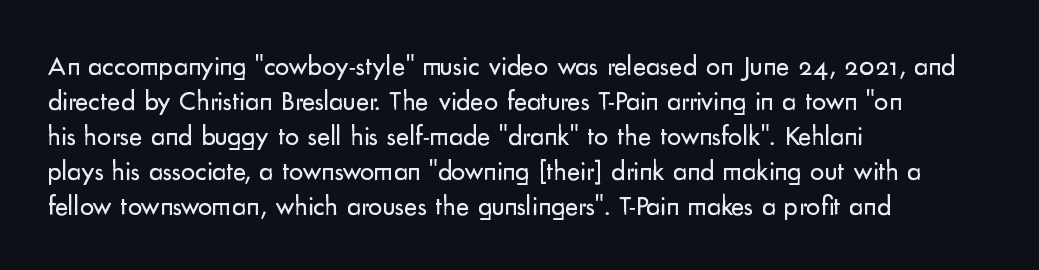
{"serif": "no", "italic": "no", "bold": "no", "weight": "regular", "width": "normal", "stroke_contrast": "low", "x_height": "small", "monospaced": "no", "underline": "no", "align": "left", "line_spacing": "normal", "line_spacing_ratio": 1.25, "letter_spacing": "normal", "letter_spacing_em": 0.0, "glyph_px": 28}
